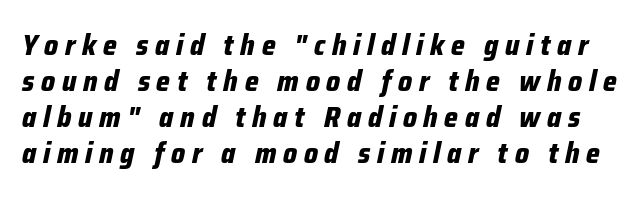
{"italic": "yes", "lean": "right", "slant_degrees": 12, "bold": "yes", "weight": "bold", "width": "condensed", "stroke_contrast": "low", "x_height": "medium", "monospaced": "no", "underline": "no", "line_spacing_ratio": 1.24, "letter_spacing": "wide", "letter_spacing_em": 0.23, "glyph_px": 29}
